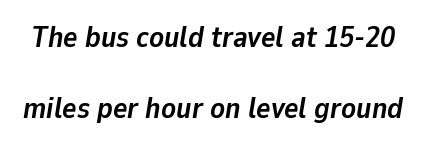
Has an underline been added? It has not. Quick note: italic. As a designer I'd log this as weight 700, bold. The gaps between neighbouring characters are ordinary and unremarkable. The rendering uses natural spacing where letterforms have individual widths. Horizontal bands of white between lines are thick stripes.
